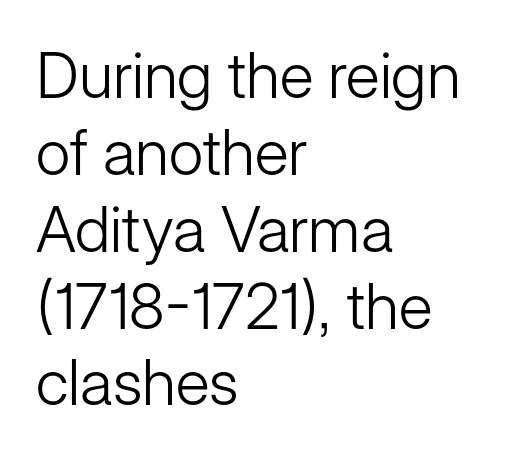
{"serif": "no", "italic": "no", "bold": "no", "weight": "light", "width": "normal", "stroke_contrast": "low", "x_height": "medium", "monospaced": "no", "underline": "no", "align": "left", "line_spacing_ratio": 1.22, "letter_spacing": "normal", "letter_spacing_em": 0.0, "glyph_px": 63}
